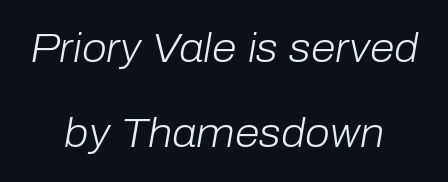
{"italic": "yes", "lean": "right", "slant_degrees": 10, "bold": "no", "weight": "light", "width": "normal", "stroke_contrast": "low", "x_height": "medium", "monospaced": "no", "underline": "no", "align": "center", "line_spacing": "loose", "line_spacing_ratio": 2.12, "letter_spacing": "normal", "letter_spacing_em": 0.0, "glyph_px": 40}
